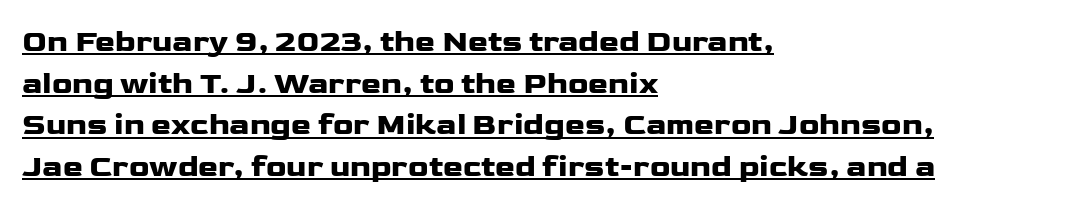
Varying glyph widths throughout — classic text-font behaviour. Nothing sits at the stroke ends, so this counts as sans-serif. A continuous stroke trails under the words, as in a hyperlink. The paragraph shown leans on its left margin.
